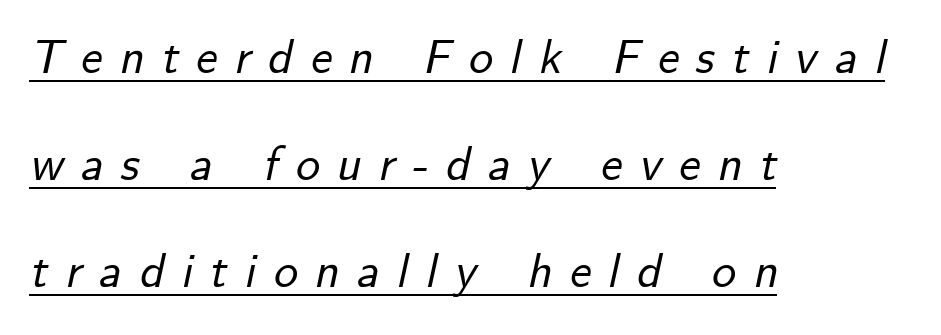
{"italic": "yes", "lean": "right", "slant_degrees": 12, "width": "normal", "stroke_contrast": "low", "x_height": "small", "monospaced": "no", "underline": "yes", "align": "left", "line_spacing": "loose", "line_spacing_ratio": 2.23, "letter_spacing": "wide", "letter_spacing_em": 0.36, "glyph_px": 48}
